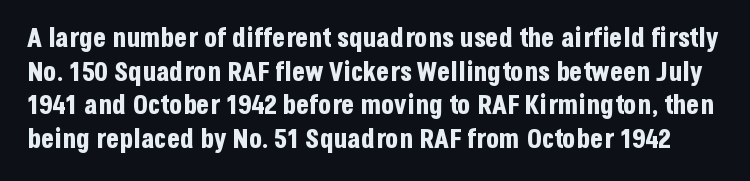
The image shows 27 px bold type, upright; set normal line spacing (1.25x), normal letter spacing, not underlined.
